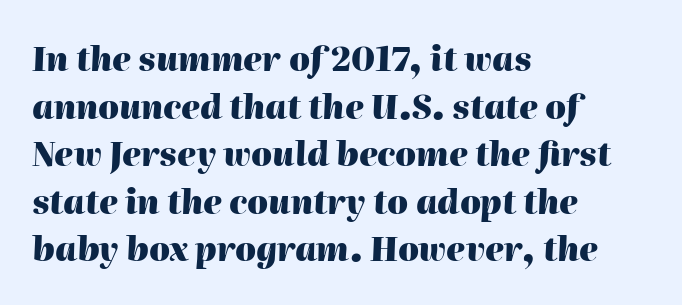
The image shows 33 px heavy type, italic (leaning right); set left-aligned, normal line spacing (1.44x), normal letter spacing, not underlined; high stroke contrast and a medium x-height.
